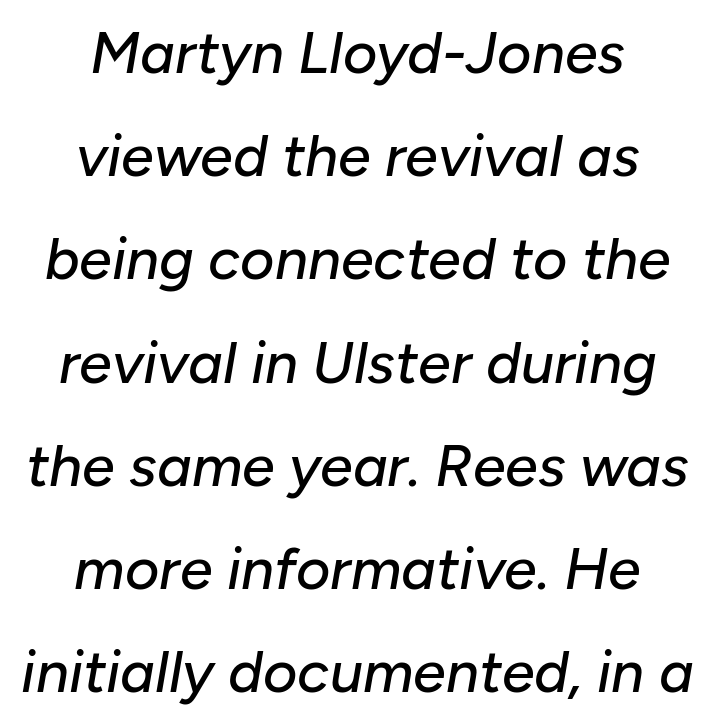
Rule under the text: the space is simply empty. Varying glyph widths throughout — classic text-font behaviour. The type is set solid horizontally, with unmodified tracking. Slanted lettering throughout. The text block is weighted toward neither margin, spreading evenly from the middle.
